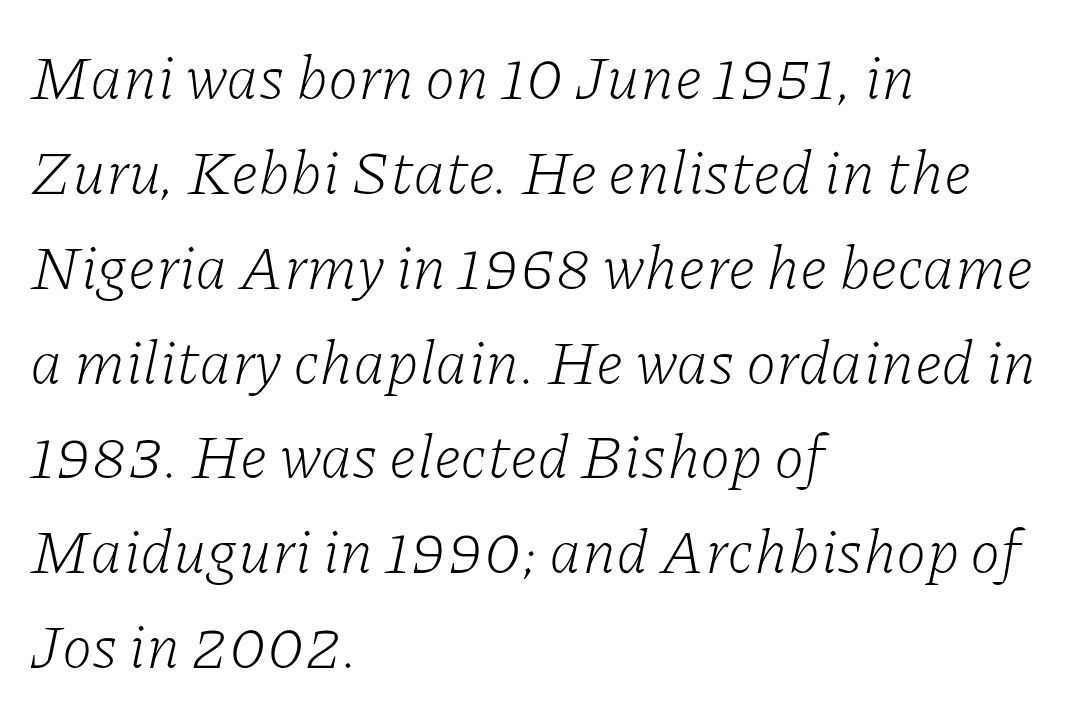
Serif or sans? Serif — the stroke terminals have little feet. The block of text has a typical density, with ordinary space between rows. The letters advance in unequal steps, a hallmark of proportional type. The strokes are not fattened; the text isn't bold. The area under the type is left untouched.
